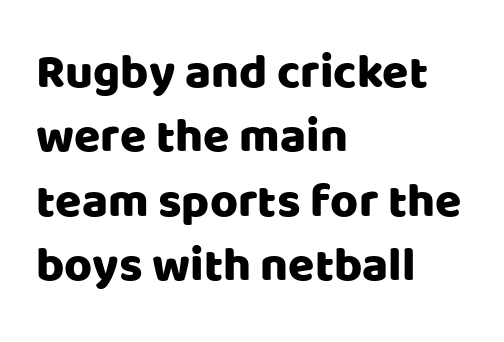
Q: Is the text italic (slanted)? A: No, it is upright.
Q: Is the typeface a serif or a sans-serif typeface? A: Sans-serif.
Q: Is the text underlined? A: No.
Q: How is the paragraph aligned? A: Left-aligned.
Q: Is the spacing between letters normal or unusually wide? A: Normal.
Q: Is the spacing between lines tight, normal or loose? A: Normal.
Q: Width (condensed, normal, or wide)? A: Normal.
Q: Stroke contrast? A: Low.
Q: x-height? A: Large.
Q: Monospaced? A: No.
